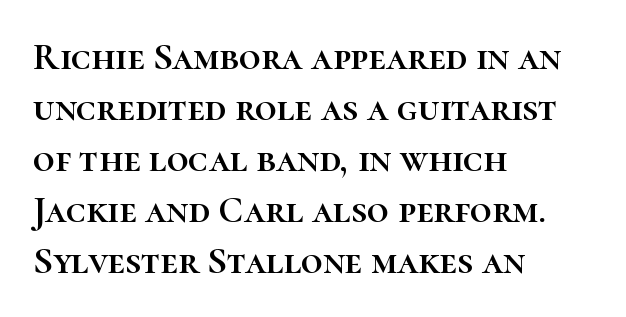
{"italic": "no", "width": "normal", "stroke_contrast": "high", "x_height": "medium", "monospaced": "no", "underline": "no", "align": "left", "line_spacing": "normal", "line_spacing_ratio": 1.34, "letter_spacing": "normal", "letter_spacing_em": 0.0, "glyph_px": 38}
